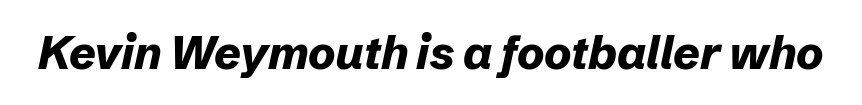
Q: Is the text bold? A: Yes.
Q: Is the text italic (slanted)? A: Yes, it leans right by about 12 degrees.
Q: Is the text underlined? A: No.
Q: Is the spacing between letters normal or unusually wide? A: Normal.
Q: Width (condensed, normal, or wide)? A: Normal.
Q: Stroke contrast? A: Low.
Q: x-height? A: Medium.
Q: Monospaced? A: No.
